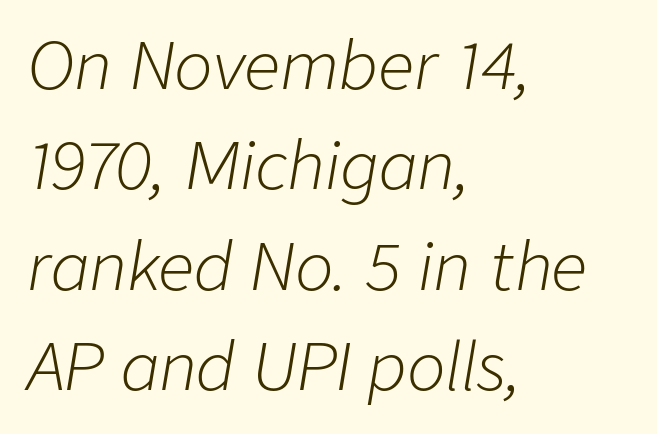
Q: Is the text bold? A: No.
Q: Is the text italic (slanted)? A: Yes, it leans right by about 9 degrees.
Q: Is the text underlined? A: No.
Q: How is the paragraph aligned? A: Left-aligned.
Q: Is the spacing between letters normal or unusually wide? A: Normal.
Q: Is the spacing between lines tight, normal or loose? A: Normal.
Q: Width (condensed, normal, or wide)? A: Normal.
Q: Stroke contrast? A: Low.
Q: x-height? A: Medium.
Q: Monospaced? A: No.
